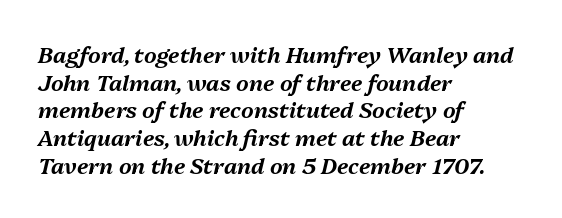
{"italic": "yes", "lean": "right", "slant_degrees": 13, "underline": "no", "align": "left", "line_spacing": "normal", "line_spacing_ratio": 1.26, "letter_spacing": "normal", "letter_spacing_em": 0.0, "glyph_px": 22}
